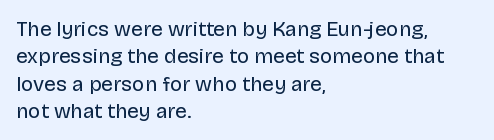
Q: Is the text bold? A: No.
Q: Is the text italic (slanted)? A: No, it is upright.
Q: Is the text underlined? A: No.
Q: How is the paragraph aligned? A: Left-aligned.
Q: Is the spacing between letters normal or unusually wide? A: Normal.
Q: Is the spacing between lines tight, normal or loose? A: Normal.
